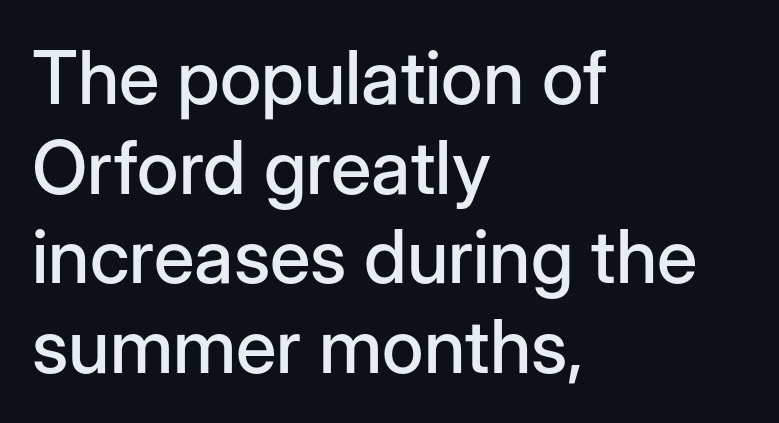
{"serif": "no", "italic": "no", "width": "normal", "stroke_contrast": "low", "x_height": "medium", "monospaced": "no", "underline": "no", "align": "left", "line_spacing_ratio": 1.21, "letter_spacing": "normal", "letter_spacing_em": 0.0, "glyph_px": 74}
